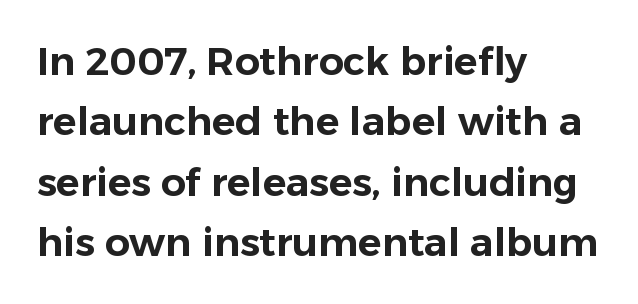
Q: Is the text italic (slanted)? A: No, it is upright.
Q: Is the typeface a serif or a sans-serif typeface? A: Sans-serif.
Q: Is the text underlined? A: No.
Q: How is the paragraph aligned? A: Left-aligned.
Q: Is the spacing between letters normal or unusually wide? A: Normal.
Q: Is the spacing between lines tight, normal or loose? A: Normal.
Q: Width (condensed, normal, or wide)? A: Normal.
Q: Stroke contrast? A: Low.
Q: x-height? A: Medium.
Q: Monospaced? A: No.
